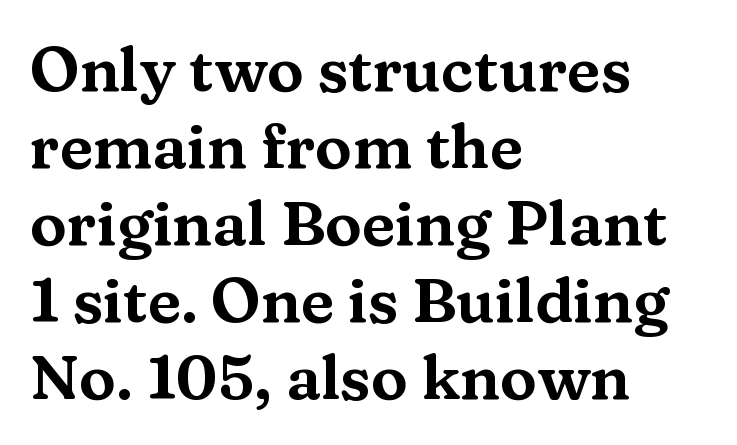
Q: Is the text italic (slanted)? A: No, it is upright.
Q: Is the typeface a serif or a sans-serif typeface? A: Serif.
Q: Is the text underlined? A: No.
Q: How is the paragraph aligned? A: Left-aligned.
Q: Is the spacing between letters normal or unusually wide? A: Normal.
Q: Width (condensed, normal, or wide)? A: Wide.
Q: Stroke contrast? A: Medium.
Q: x-height? A: Medium.
Q: Monospaced? A: No.
